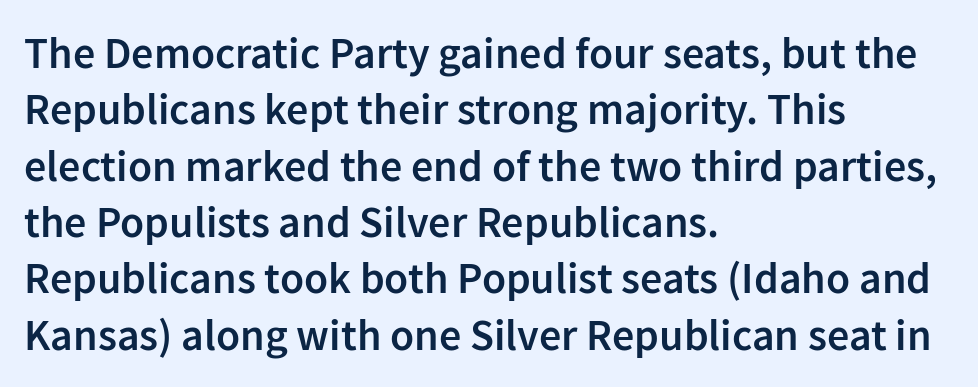
{"serif": "no", "italic": "no", "bold": "semi", "weight": "semibold", "width": "normal", "stroke_contrast": "low", "x_height": "medium", "monospaced": "no", "underline": "no", "align": "left", "line_spacing": "normal", "line_spacing_ratio": 1.28, "letter_spacing": "normal", "letter_spacing_em": 0.0, "glyph_px": 44}
